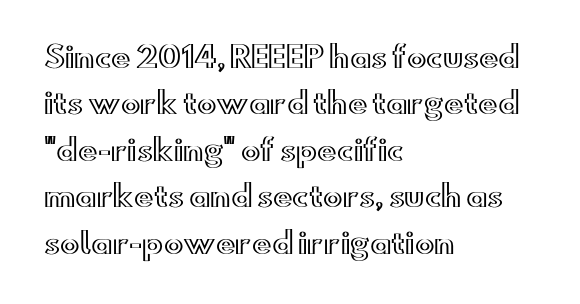
Short note: letters normally spaced. The letters stand upright; this is a roman face. Each line starts at the same left margin while the right side varies. No word sits above an underline. Proportional: the letters do not fall into vertical columns.
